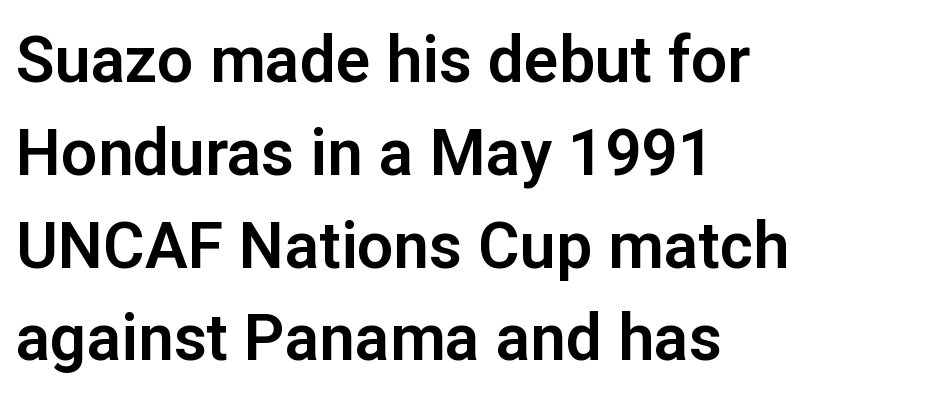
Between one letter and the next there's only the usual sliver of space. Every character sits straight up, as roman type does. The rag falls on the right side of this text block. Check under the words: just untouched page.
